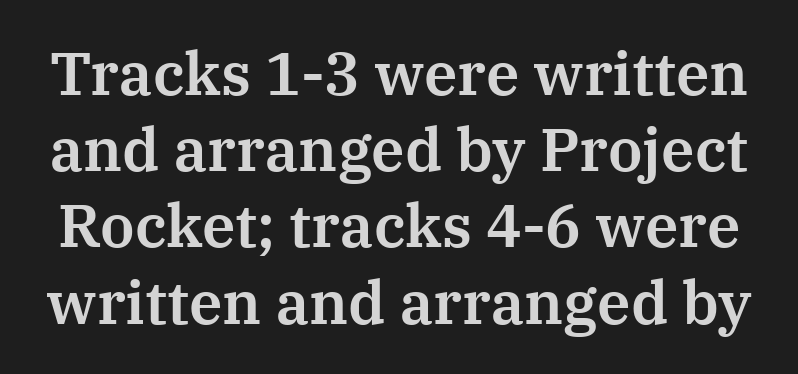
{"serif": "yes", "italic": "no", "width": "normal", "stroke_contrast": "medium", "x_height": "medium", "monospaced": "no", "underline": "no", "line_spacing": "normal", "line_spacing_ratio": 1.27, "letter_spacing": "normal", "letter_spacing_em": 0.0, "glyph_px": 60}
